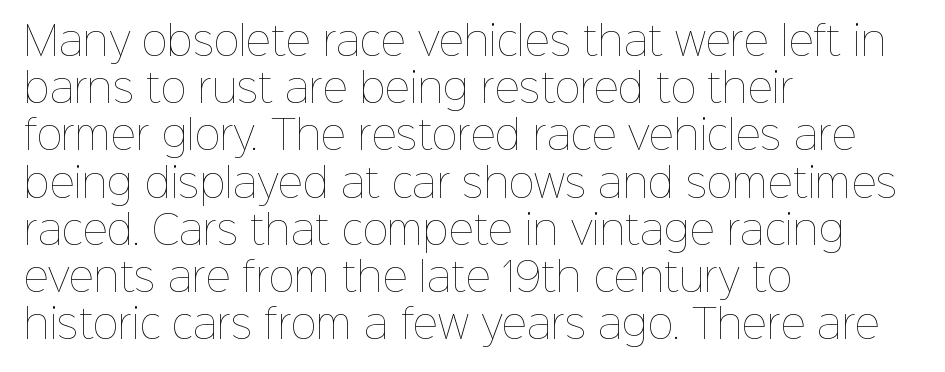
The image shows 39 px thin type, upright; set left-aligned, line spacing 1.21x, normal letter spacing, not underlined; low stroke contrast and a medium x-height.
